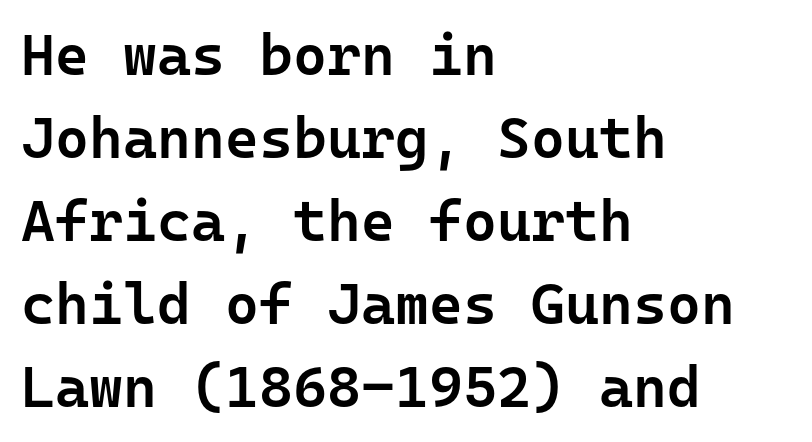
These lines are rendered in a fixed-pitch font. Every row of glyphs begins at an identical x-position on the left. You could call the tracking neutral — neither tight nor loose. To sum up the face: it is a sans, with no serifs. Summary of weight: moderately heavy, a semibold.
